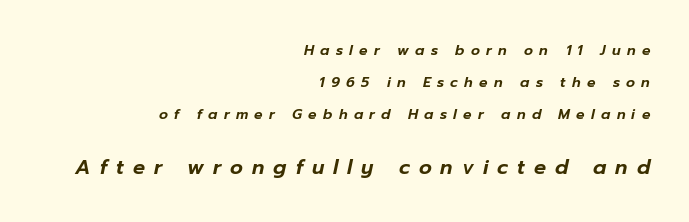
The letterforms stand isolated, each surrounded by extra space. This rendering uses right alignment, leaving the left contour irregular. Small over large — that's the arrangement of the two blocks here. Decoration check: the copy has no underline. The designer dialed line spacing up above the default. The typography opts for an oblique posture over an upright one.
